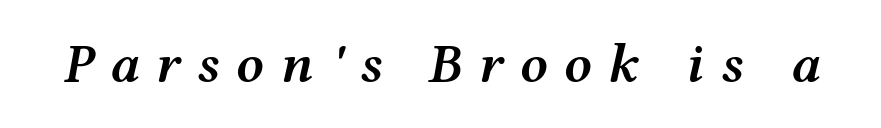
What weight is shown? A semibold, between regular and bold. Clear beneath every line of the passage. Posture: slanted. These lines have a slow, spaced-out rhythm from letter to letter. These lines are rendered in a variable-pitch font.
